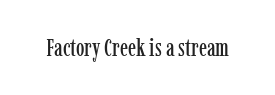
{"italic": "no", "underline": "no", "letter_spacing": "normal", "letter_spacing_em": 0.0, "glyph_px": 24}
